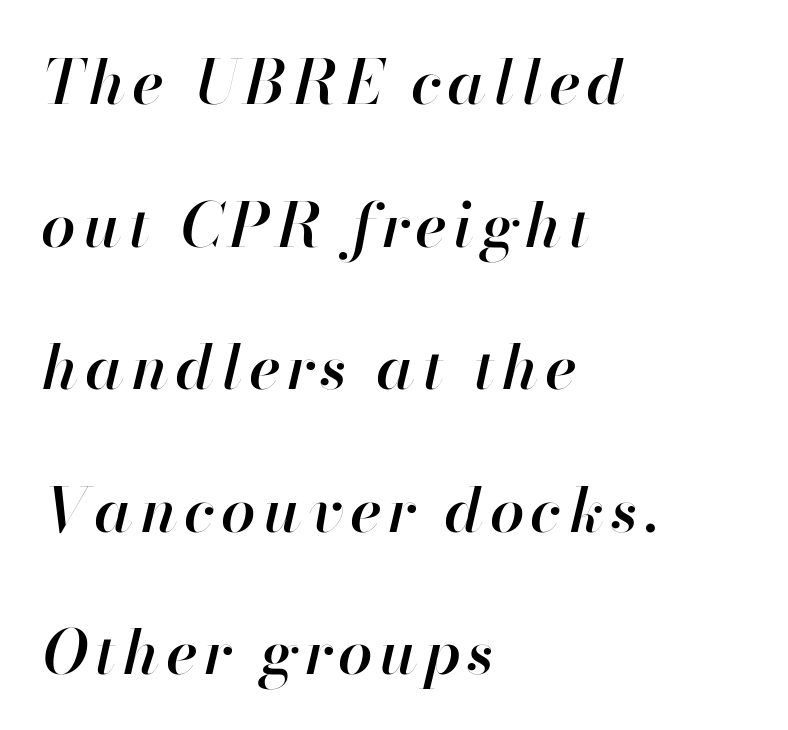
The string is rendered with underlining switched off. The lines are spread far apart with generous leading. A bit beefed up — I'd call it semibold rather than bold. The rendering anchors every line to the left-hand side.
